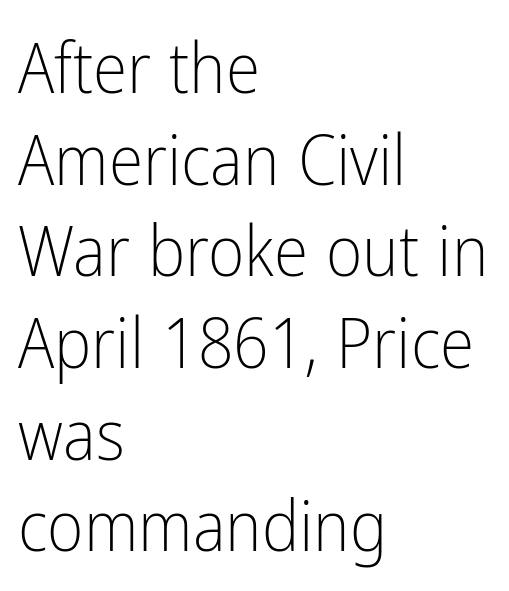
Q: Is the text bold? A: No.
Q: Is the text italic (slanted)? A: No, it is upright.
Q: Is the typeface a serif or a sans-serif typeface? A: Sans-serif.
Q: Is the text underlined? A: No.
Q: How is the paragraph aligned? A: Left-aligned.
Q: Is the spacing between letters normal or unusually wide? A: Normal.
Q: Is the spacing between lines tight, normal or loose? A: Normal.
Q: Width (condensed, normal, or wide)? A: Condensed.
Q: Stroke contrast? A: Low.
Q: x-height? A: Medium.
Q: Monospaced? A: No.
